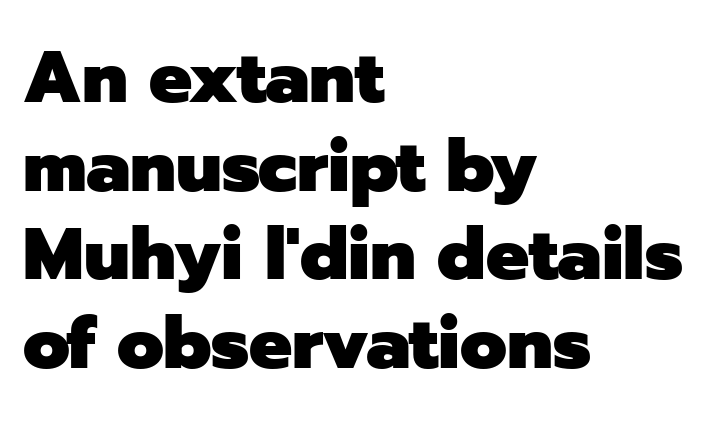
Q: Is the text bold? A: Yes.
Q: Is the text italic (slanted)? A: No, it is upright.
Q: Is the typeface a serif or a sans-serif typeface? A: Sans-serif.
Q: Is the text underlined? A: No.
Q: How is the paragraph aligned? A: Left-aligned.
Q: Is the spacing between letters normal or unusually wide? A: Normal.
Q: Width (condensed, normal, or wide)? A: Normal.
Q: Stroke contrast? A: Low.
Q: x-height? A: Medium.
Q: Monospaced? A: No.
